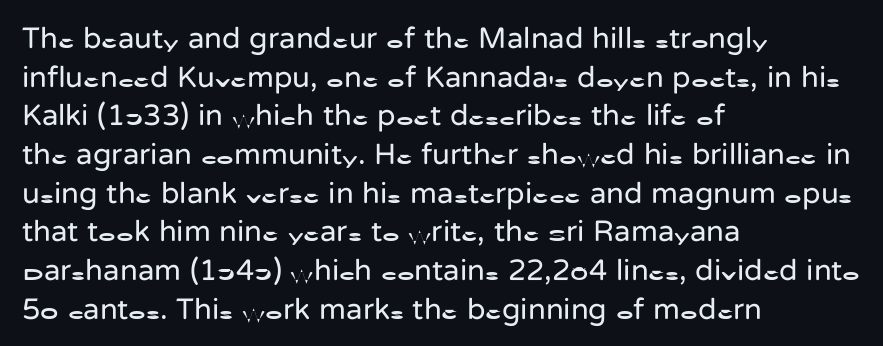
Q: Is the text bold? A: No.
Q: Is the text italic (slanted)? A: No, it is upright.
Q: Is the typeface a serif or a sans-serif typeface? A: Sans-serif.
Q: Is the text underlined? A: No.
Q: How is the paragraph aligned? A: Left-aligned.
Q: Is the spacing between letters normal or unusually wide? A: Normal.
Q: Is the spacing between lines tight, normal or loose? A: Normal.
Q: Width (condensed, normal, or wide)? A: Normal.
Q: Stroke contrast? A: Low.
Q: x-height? A: Medium.
Q: Monospaced? A: No.
